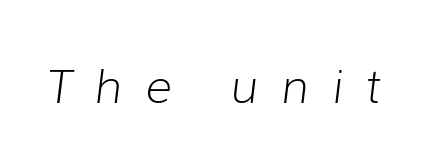
{"italic": "yes", "lean": "right", "slant_degrees": 7, "bold": "no", "weight": "light", "width": "normal", "stroke_contrast": "low", "x_height": "medium", "monospaced": "no", "underline": "no", "letter_spacing": "wide", "letter_spacing_em": 0.49, "glyph_px": 46}
